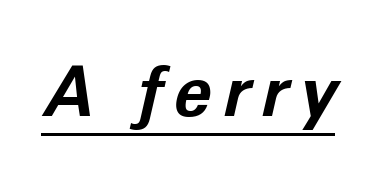
{"italic": "yes", "lean": "right", "slant_degrees": 12, "bold": "yes", "weight": "bold", "width": "normal", "stroke_contrast": "low", "x_height": "medium", "monospaced": "no", "underline": "yes", "glyph_px": 70}
